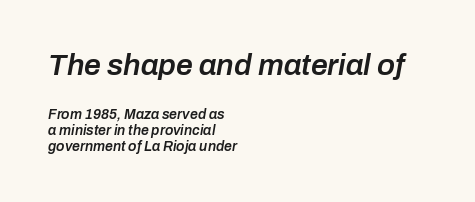
{"italic": "yes", "lean": "right", "slant_degrees": 10, "bold": "semi", "weight": "semibold", "width": "normal", "stroke_contrast": "low", "x_height": "medium", "monospaced": "no", "underline": "no", "align": "left", "line_spacing": "tight", "line_spacing_ratio": 1.13, "letter_spacing": "normal", "letter_spacing_em": 0.0, "larger_block": "first", "size_ratio": 2.14, "glyph_px": 30}
